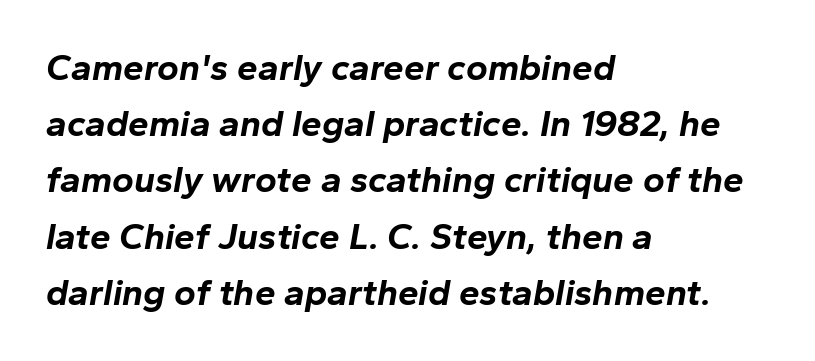
The axis of the letterforms is tilted away from vertical. A typesetter would call this zero additional tracking. Each new line begins a customary step beneath the previous one. Think of a printed novel: that variable character pitch is what you see here. Typeset ragged right — the left edge is the straight one. Beneath every word, the page is bare.
